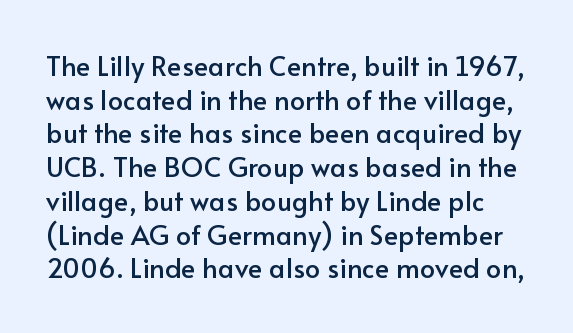
Q: Is the text italic (slanted)? A: No, it is upright.
Q: Is the text underlined? A: No.
Q: Is the spacing between letters normal or unusually wide? A: Normal.
Q: Is the spacing between lines tight, normal or loose? A: Normal.
